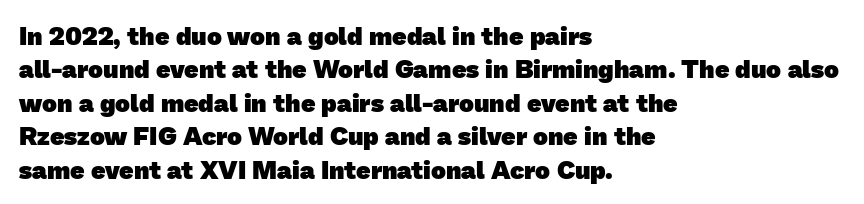
{"bold": "yes", "underline": "no", "align": "left", "line_spacing": "normal", "line_spacing_ratio": 1.34, "letter_spacing": "normal", "letter_spacing_em": 0.0, "glyph_px": 25}
